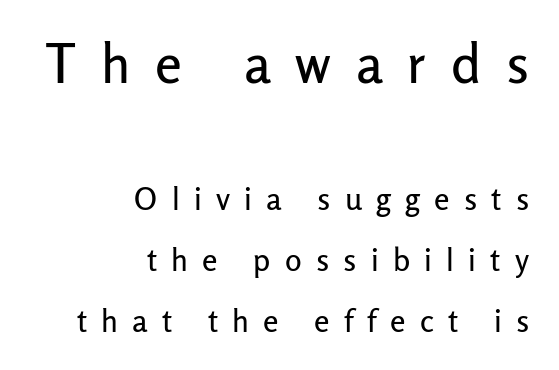
Q: Is the text italic (slanted)? A: No, it is upright.
Q: Is the typeface a serif or a sans-serif typeface? A: Sans-serif.
Q: Is the text underlined? A: No.
Q: How is the paragraph aligned? A: Right-aligned.
Q: Is the spacing between letters normal or unusually wide? A: Unusually wide.
Q: Is the spacing between lines tight, normal or loose? A: Loose.
Q: Which block of text is set in a larger size, the first (top) or the second (bottom)? A: The first (top) one.
Q: Width (condensed, normal, or wide)? A: Normal.
Q: Stroke contrast? A: Low.
Q: x-height? A: Medium.
Q: Monospaced? A: No.
